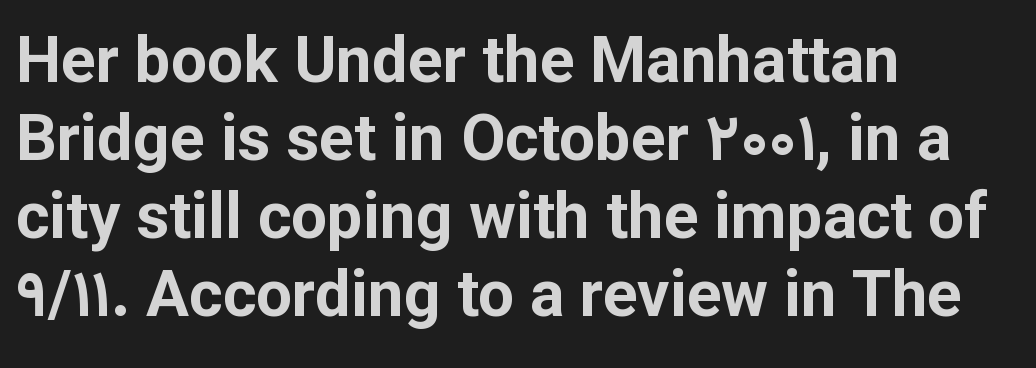
{"serif": "no", "italic": "no", "bold": "yes", "weight": "bold", "width": "normal", "stroke_contrast": "low", "x_height": "medium", "monospaced": "no", "underline": "no", "align": "left", "line_spacing_ratio": 1.22, "letter_spacing": "normal", "letter_spacing_em": 0.0, "glyph_px": 64}
